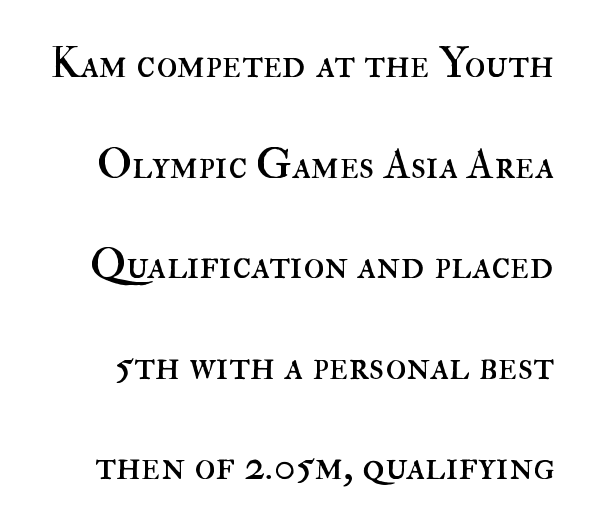
{"italic": "no", "bold": "no", "weight": "regular", "width": "normal", "stroke_contrast": "high", "x_height": "small", "monospaced": "no", "underline": "no", "line_spacing": "loose", "line_spacing_ratio": 2.34, "letter_spacing": "normal", "letter_spacing_em": 0.0, "glyph_px": 43}
